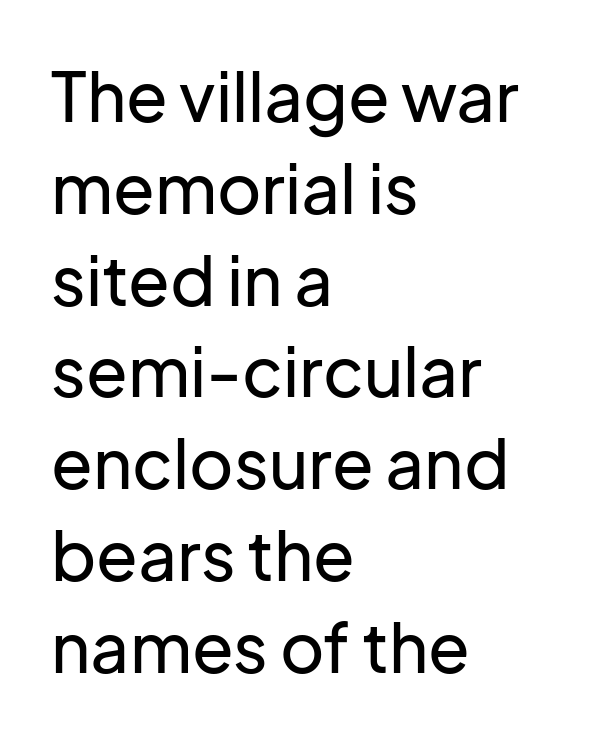
Q: Is the text italic (slanted)? A: No, it is upright.
Q: Is the typeface a serif or a sans-serif typeface? A: Sans-serif.
Q: Is the text underlined? A: No.
Q: How is the paragraph aligned? A: Left-aligned.
Q: Is the spacing between letters normal or unusually wide? A: Normal.
Q: Is the spacing between lines tight, normal or loose? A: Normal.
Q: Width (condensed, normal, or wide)? A: Normal.
Q: Stroke contrast? A: Low.
Q: x-height? A: Medium.
Q: Monospaced? A: No.
